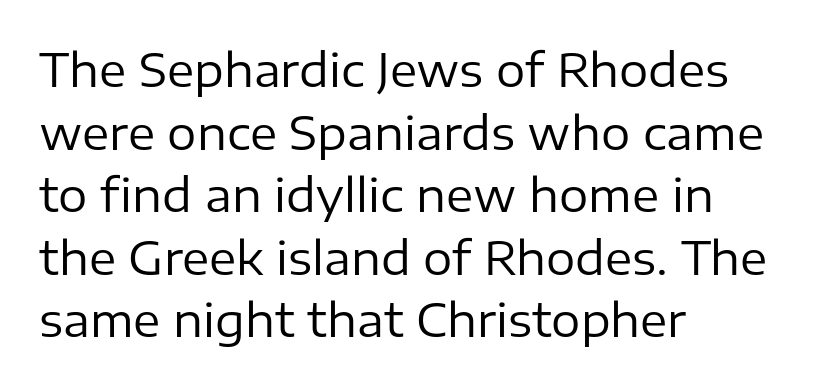
The image shows 46 px regular-weight sans-serif type, upright; set left-aligned, normal line spacing (1.36x), normal letter spacing, not underlined; low stroke contrast and a medium x-height.
